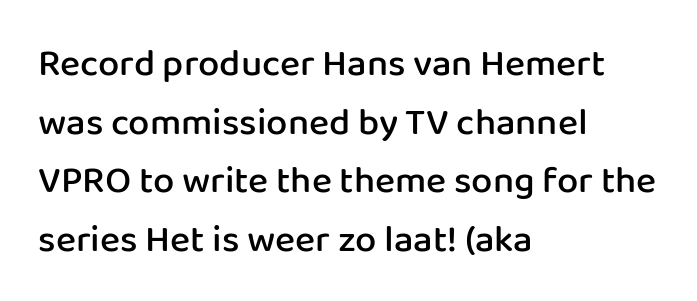
{"serif": "no", "italic": "no", "bold": "semi", "weight": "semibold", "width": "normal", "stroke_contrast": "low", "x_height": "medium", "monospaced": "no", "underline": "no", "align": "left", "line_spacing": "normal", "line_spacing_ratio": 1.54, "letter_spacing": "normal", "letter_spacing_em": 0.0, "glyph_px": 38}
